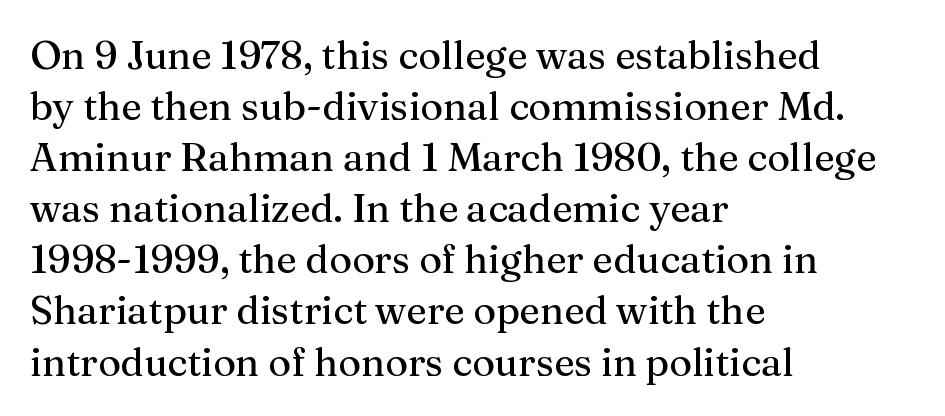
Q: Is the text italic (slanted)? A: No, it is upright.
Q: Is the typeface a serif or a sans-serif typeface? A: Serif.
Q: Is the text underlined? A: No.
Q: How is the paragraph aligned? A: Left-aligned.
Q: Is the spacing between letters normal or unusually wide? A: Normal.
Q: Is the spacing between lines tight, normal or loose? A: Normal.
Q: Width (condensed, normal, or wide)? A: Normal.
Q: Stroke contrast? A: Medium.
Q: x-height? A: Medium.
Q: Monospaced? A: No.
